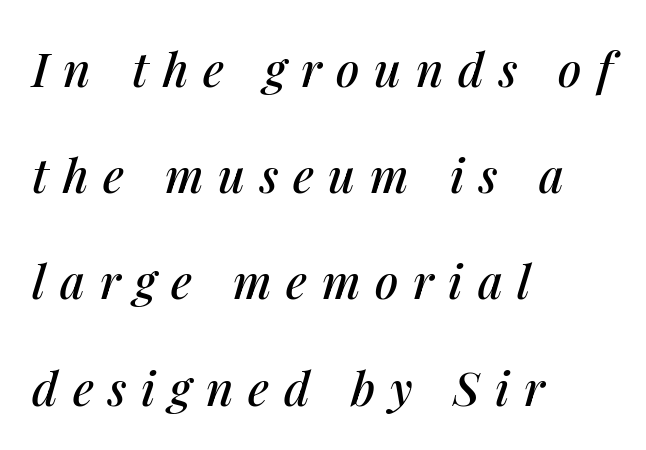
Is there much room between lines? Yes — plenty of vertical air separates them. Looking at the ascenders, they clearly lean. Proportional: the letters do not fall into vertical columns. Does extra space separate the letters? Yes, quite a lot of it. Casual observation: everything's shoved over to the left. This rendering features lettering with no underline.
